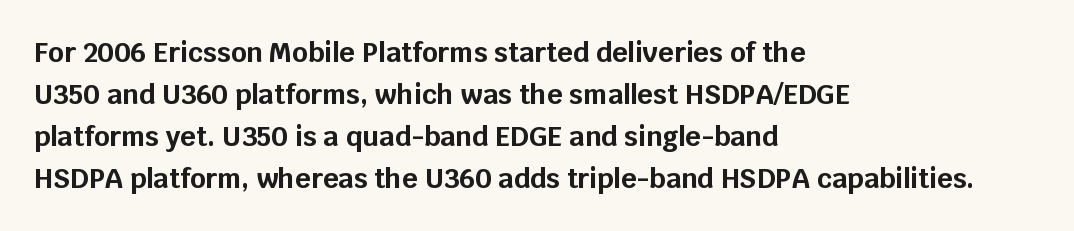
{"italic": "no", "bold": "yes", "underline": "no", "align": "left", "line_spacing": "normal", "line_spacing_ratio": 1.56, "letter_spacing": "normal", "letter_spacing_em": 0.0, "glyph_px": 27}
